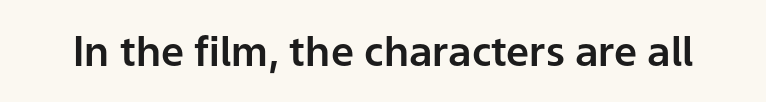
The image shows 41 px sans-serif type, upright; set normal letter spacing, not underlined; low stroke contrast and a medium x-height.
